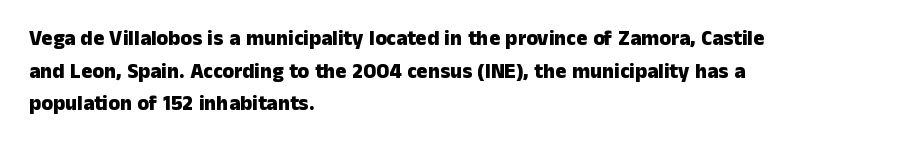
Q: Is the text bold? A: Yes.
Q: Is the text italic (slanted)? A: No, it is upright.
Q: Is the text underlined? A: No.
Q: How is the paragraph aligned? A: Left-aligned.
Q: Is the spacing between letters normal or unusually wide? A: Normal.
Q: Is the spacing between lines tight, normal or loose? A: Normal.
